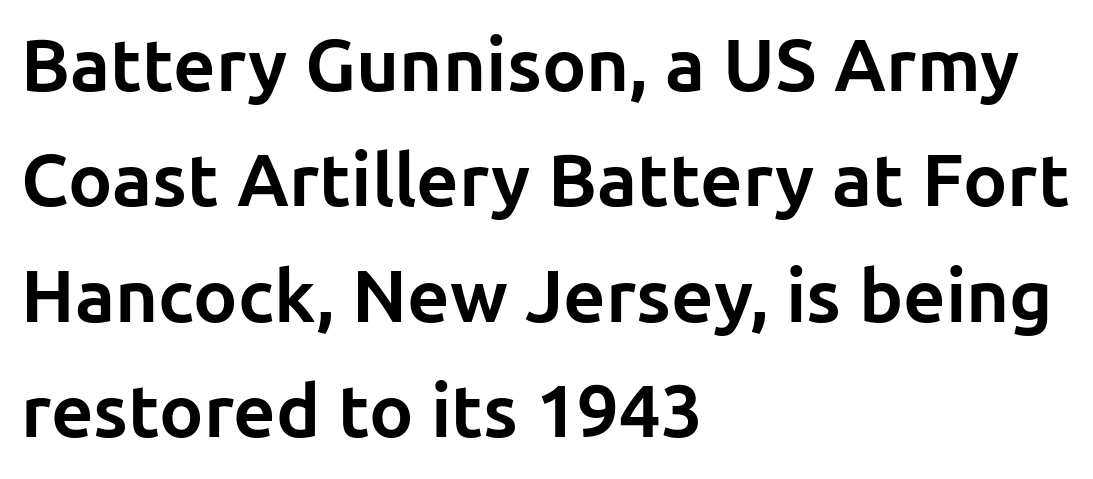
In terms of leading, this rendering sits right in the middle. The typography opts for an upright posture over an oblique one. I'd describe the lettering as bold — thick and assertive. Serif or sans? Sans — the stroke terminals are bare. Descender tails drop into unmarked territory. How are the letters spaced? Ordinarily, with no added tracking.
